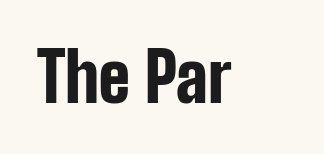
{"serif": "no", "italic": "no", "bold": "yes", "weight": "bold", "width": "condensed", "stroke_contrast": "low", "x_height": "medium", "monospaced": "no", "underline": "no", "letter_spacing": "normal", "letter_spacing_em": 0.0, "glyph_px": 68}
